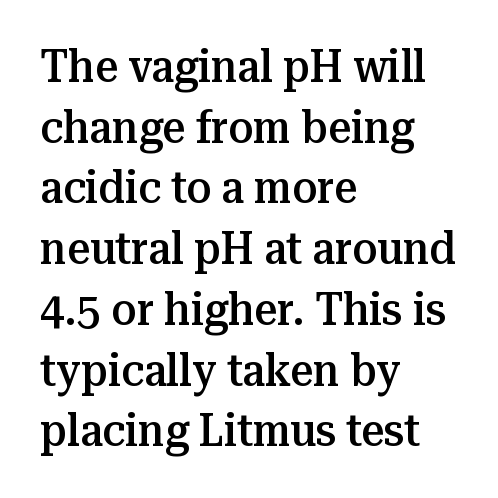
{"serif": "yes", "italic": "no", "bold": "semi", "weight": "semibold", "width": "normal", "stroke_contrast": "medium", "x_height": "medium", "monospaced": "no", "underline": "no", "align": "left", "line_spacing": "normal", "line_spacing_ratio": 1.35, "letter_spacing": "normal", "letter_spacing_em": 0.0, "glyph_px": 45}
